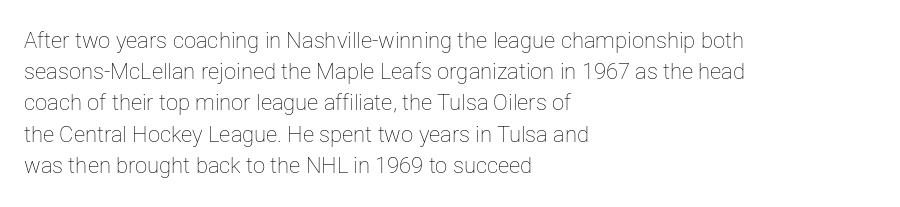
The image shows 22 px text type, upright; set left-aligned, normal line spacing (1.42x), normal letter spacing, not underlined.
